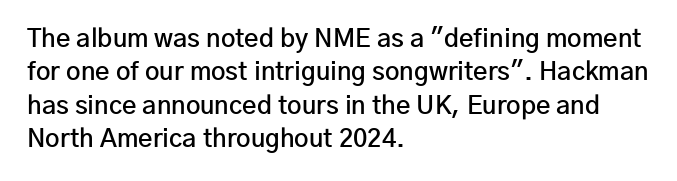
The glyphs have the mass of a demibold cut, below bold. The line-height multiplier appears to be the usual default. Any mark beneath the type? The region is blank. Layout note: lines flush left. Quick note: not italic, upright. The type is set solid horizontally, with unmodified tracking.
